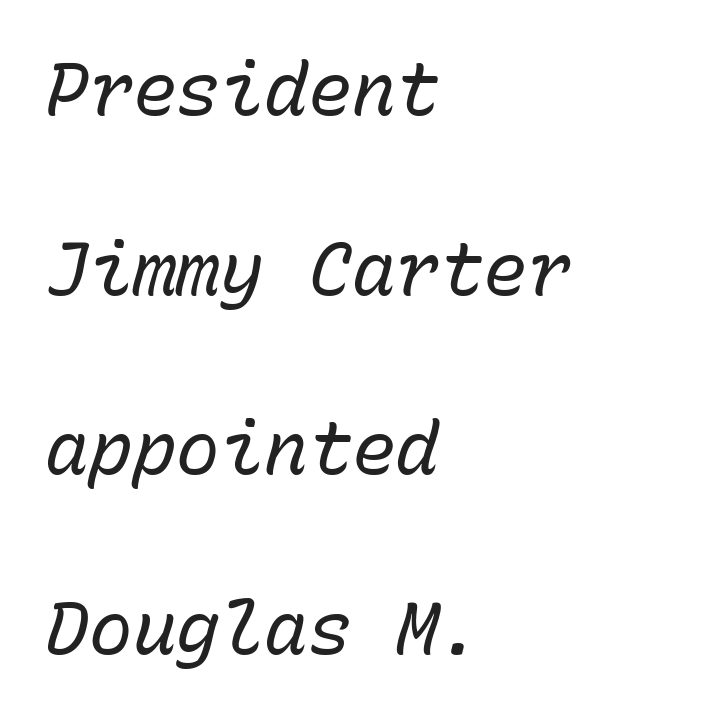
Q: Is the text bold? A: No.
Q: Is the text italic (slanted)? A: Yes, it leans right by about 15 degrees.
Q: Is the text underlined? A: No.
Q: How is the paragraph aligned? A: Left-aligned.
Q: Is the spacing between letters normal or unusually wide? A: Normal.
Q: Is the spacing between lines tight, normal or loose? A: Loose.
Q: Width (condensed, normal, or wide)? A: Normal.
Q: Stroke contrast? A: Low.
Q: x-height? A: Medium.
Q: Monospaced? A: Yes.
